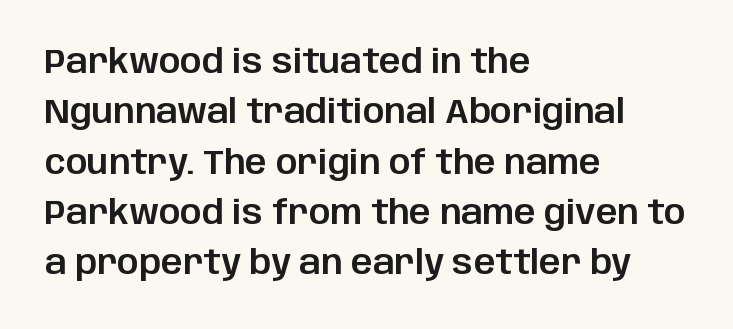
{"serif": "no", "italic": "no", "width": "normal", "stroke_contrast": "low", "x_height": "large", "monospaced": "no", "underline": "no", "align": "left", "line_spacing": "normal", "line_spacing_ratio": 1.48, "letter_spacing": "normal", "letter_spacing_em": 0.0, "glyph_px": 34}
